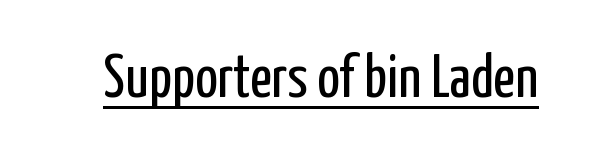
In designer terms, the underline attribute is active on this setting. The type family on display is of the sans-serif kind. Characters remain perfectly vertical along every line. The rendering uses natural spacing where letterforms have individual widths. How are the letters spaced? Ordinarily, with no added tracking.
